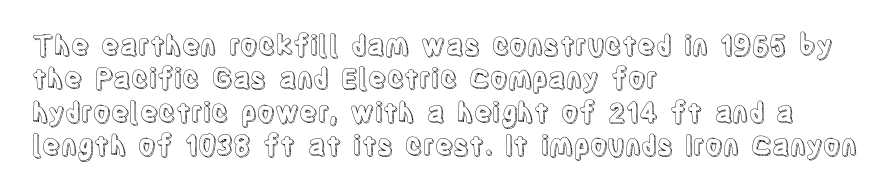
The specimen reads as upright at a glance. The words here are not underlined. Horizontal alignment here is leftward, the default for most running prose. The gaps between neighbouring characters are ordinary and unremarkable.
